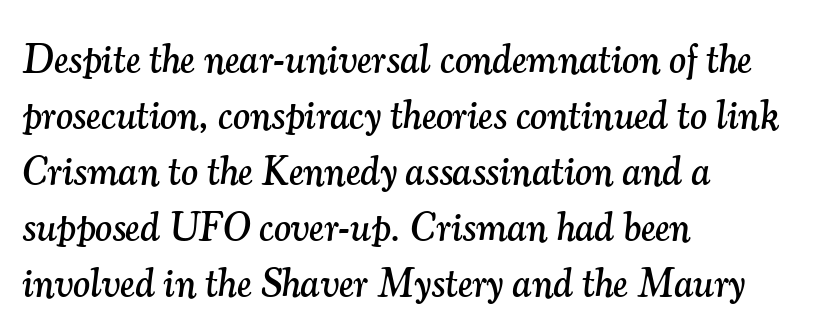
Short and long lines alike share a common starting point at left. When letters slant like this, we call the style italic. The rendering uses a moderate line-height, typical for paragraphs. The type is set solid horizontally, with unmodified tracking.
